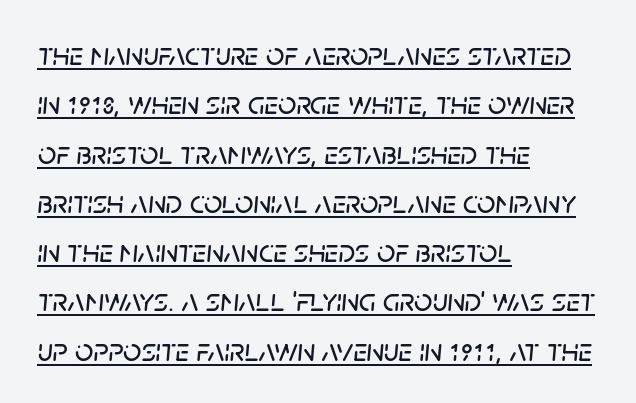
Is there an underline? Yes — a line sits under the letters. The font's italic variant was chosen for this text. This sample has the flowing, uneven cadence of proportional lettering. Is there much room between lines? A standard amount, neither cramped nor airy. Horizontally, the lines are justified to the leading edge only. The gaps between neighbouring characters are ordinary and unremarkable.
